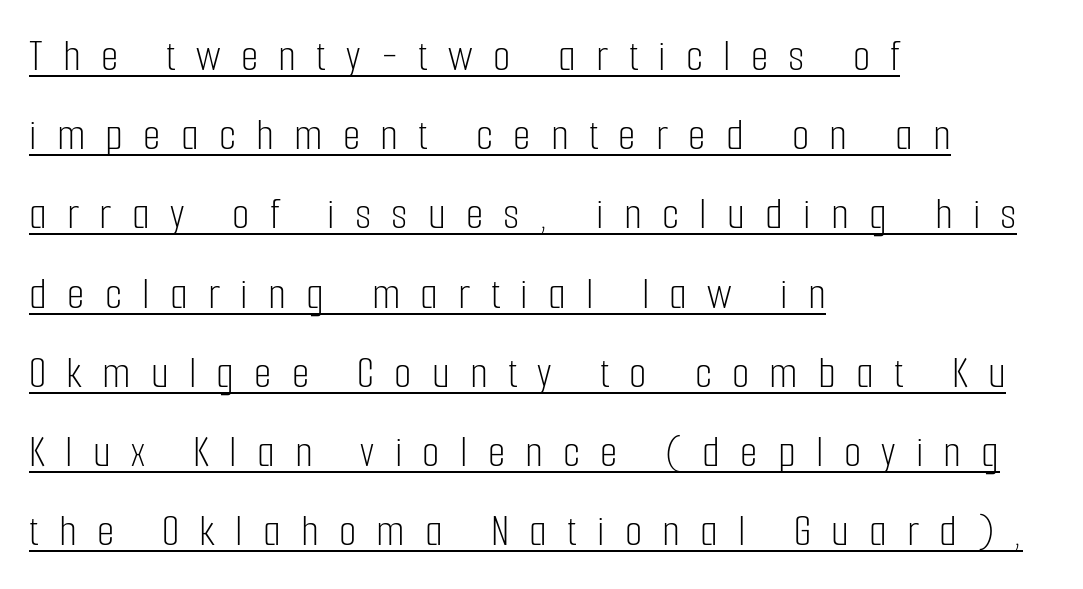
Q: Is the text bold? A: No.
Q: Is the text italic (slanted)? A: No, it is upright.
Q: Is the typeface a serif or a sans-serif typeface? A: Sans-serif.
Q: Is the text underlined? A: Yes.
Q: How is the paragraph aligned? A: Left-aligned.
Q: Is the spacing between letters normal or unusually wide? A: Unusually wide.
Q: Width (condensed, normal, or wide)? A: Condensed.
Q: Stroke contrast? A: Low.
Q: x-height? A: Medium.
Q: Monospaced? A: No.
